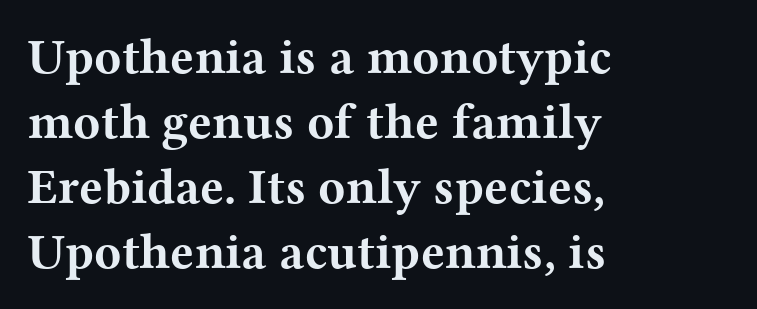
{"serif": "yes", "italic": "no", "bold": "yes", "weight": "bold", "width": "wide", "stroke_contrast": "medium", "x_height": "medium", "monospaced": "no", "underline": "no", "align": "left", "line_spacing": "normal", "line_spacing_ratio": 1.3, "letter_spacing": "normal", "letter_spacing_em": 0.0, "glyph_px": 50}
